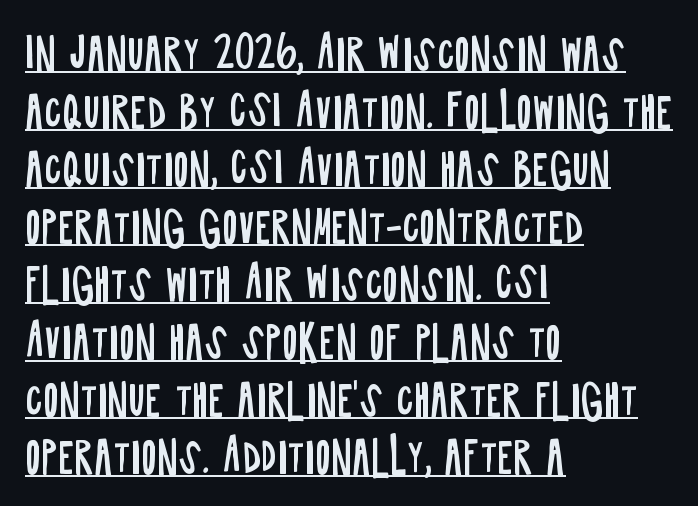
The image shows 43 px regular-weight, condensed sans-serif type, upright; set left-aligned, normal line spacing (1.34x), normal letter spacing, underlined; low stroke contrast and a large x-height.
